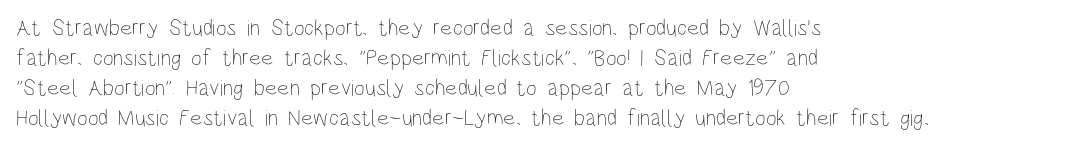
Teacher's note: observe the even left margin — that is flush-left alignment. Does extra space separate the letters? No, they use regular spacing. In terms of posture, this sample is upright. The glyphs are unaccompanied by any horizontal stroke below them. The lines sit at an ordinary, default distance from one another.
